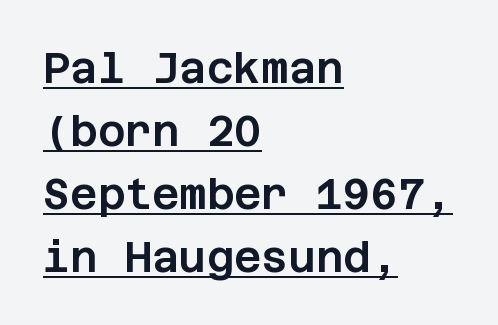
{"serif": "no", "italic": "no", "width": "normal", "stroke_contrast": "low", "x_height": "large", "underline": "yes", "align": "left", "line_spacing": "normal", "line_spacing_ratio": 1.5, "letter_spacing": "normal", "letter_spacing_em": 0.0, "glyph_px": 42}
